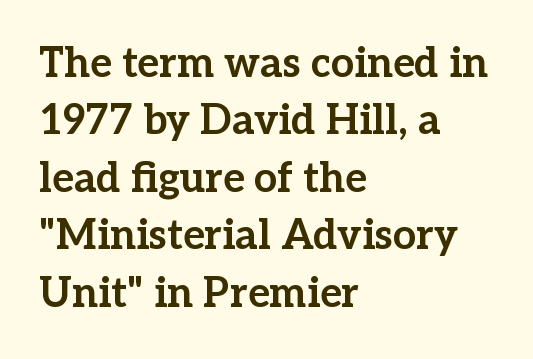
The image shows 41 px bold serif type, upright; set left-aligned, normal line spacing (1.4x), normal letter spacing, not underlined; low stroke contrast and a medium x-height.
